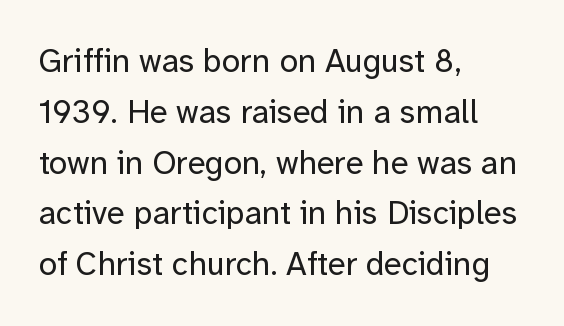
{"serif": "no", "italic": "no", "bold": "no", "weight": "regular", "width": "normal", "stroke_contrast": "low", "x_height": "medium", "monospaced": "no", "underline": "no", "align": "left", "line_spacing": "normal", "line_spacing_ratio": 1.54, "letter_spacing": "normal", "letter_spacing_em": 0.0, "glyph_px": 33}
